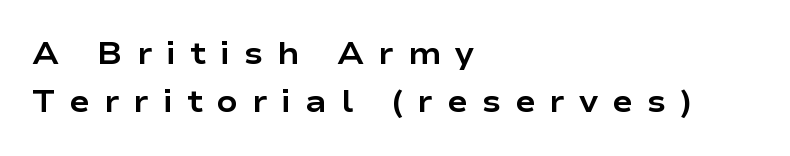
{"serif": "no", "italic": "no", "bold": "yes", "weight": "bold", "width": "wide", "stroke_contrast": "low", "x_height": "medium", "monospaced": "no", "underline": "no", "align": "left", "line_spacing": "normal", "line_spacing_ratio": 1.56, "letter_spacing": "wide", "letter_spacing_em": 0.45, "glyph_px": 31}
